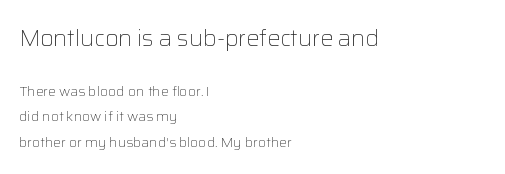
The image shows 23 px text type, upright; set left-aligned, line spacing 1.84x, normal letter spacing, not underlined; the first (top) block is 1.64x larger.
